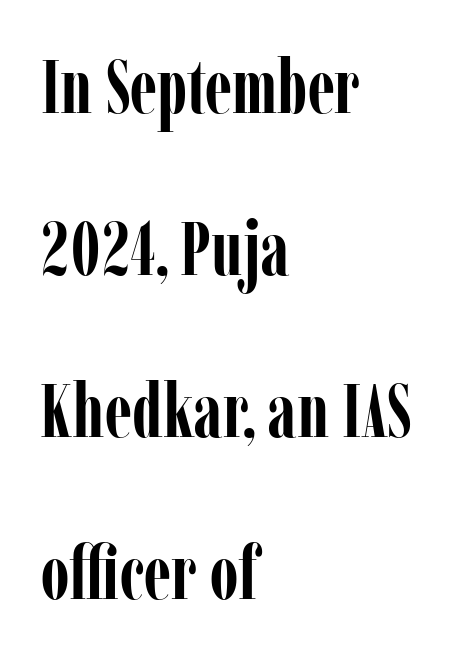
Underlining? Definitely not there. Spacing verdict: proportional, widths tailored to each character. The rendering keeps characters at their native spacing. Each letter's strokes conclude with small projecting serifs. The compositor pushed each line to the left boundary.
